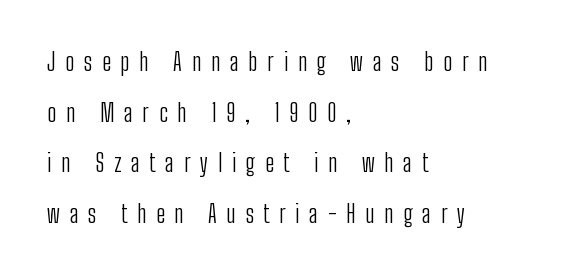
The image shows 24 px text type, upright; set left-aligned, loose line spacing (2.11x), unusually wide letter spacing (+0.41 em), not underlined.
